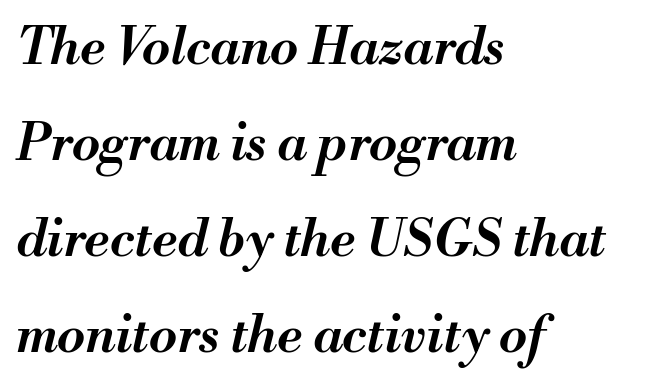
Reading down the block, your eye returns to a fixed left position each line. Default kerning and tracking; the words read as compact shapes. Varying glyph widths throughout — classic text-font behaviour. Plain, unruled lines of type.
